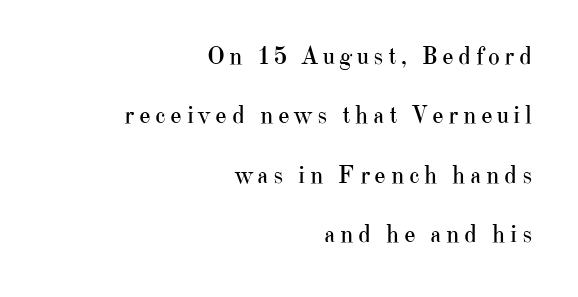
The setting favours the right margin, as signatures and pull-quotes sometimes do. The lettering holds an erect, upright posture throughout. Anything drawn beneath the words? Only blank space. The passage shown is not bold in any degree.
